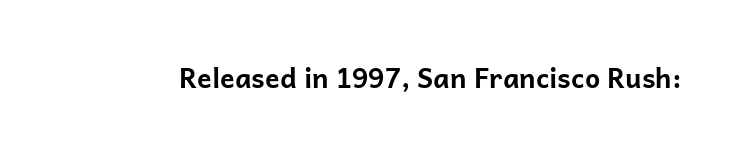
{"italic": "no", "bold": "yes", "underline": "no", "letter_spacing": "normal", "letter_spacing_em": 0.0, "glyph_px": 27}
